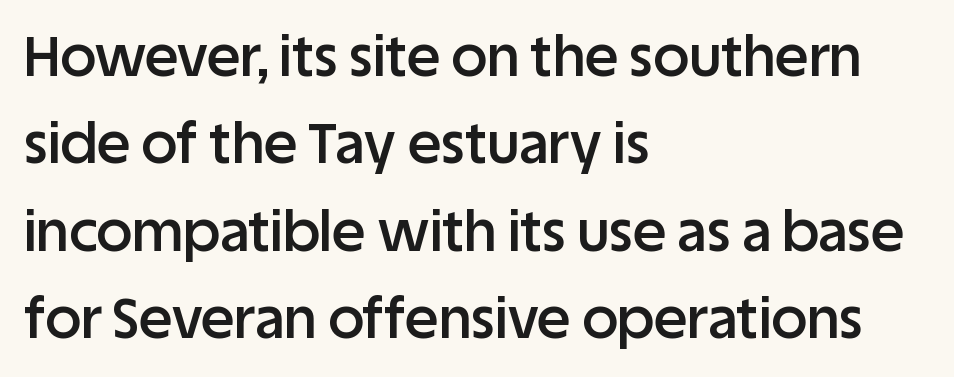
The image shows 56 px semibold sans-serif type, upright; set left-aligned, normal line spacing (1.56x), normal letter spacing, not underlined; low stroke contrast and a large x-height.
